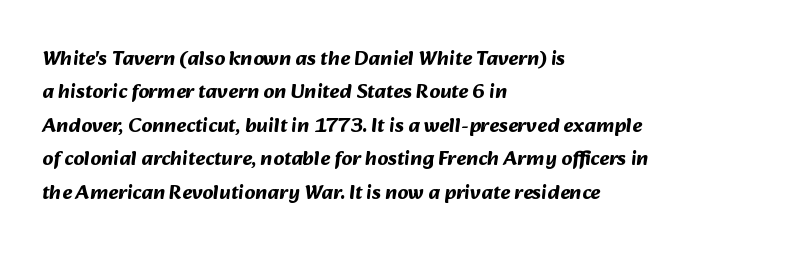
{"bold": "yes", "underline": "no", "align": "left", "line_spacing": "normal", "line_spacing_ratio": 1.59, "letter_spacing": "normal", "letter_spacing_em": 0.0, "glyph_px": 21}
